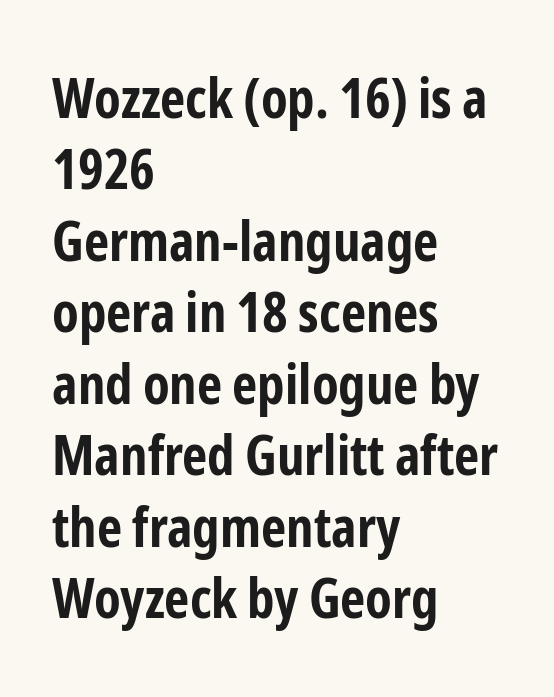
Q: Is the text bold? A: Yes.
Q: Is the text italic (slanted)? A: No, it is upright.
Q: Is the typeface a serif or a sans-serif typeface? A: Sans-serif.
Q: Is the text underlined? A: No.
Q: How is the paragraph aligned? A: Left-aligned.
Q: Is the spacing between letters normal or unusually wide? A: Normal.
Q: Is the spacing between lines tight, normal or loose? A: Normal.
Q: Width (condensed, normal, or wide)? A: Condensed.
Q: Stroke contrast? A: Low.
Q: x-height? A: Medium.
Q: Monospaced? A: No.
